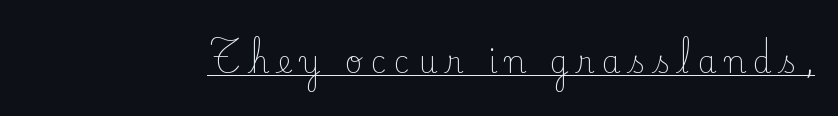
Q: Is the text bold? A: No.
Q: Is the text italic (slanted)? A: No, it is upright.
Q: Is the typeface a serif or a sans-serif typeface? A: Serif.
Q: Is the text underlined? A: Yes.
Q: Is the spacing between letters normal or unusually wide? A: Unusually wide.
Q: Width (condensed, normal, or wide)? A: Normal.
Q: Stroke contrast? A: Low.
Q: x-height? A: Small.
Q: Monospaced? A: No.
